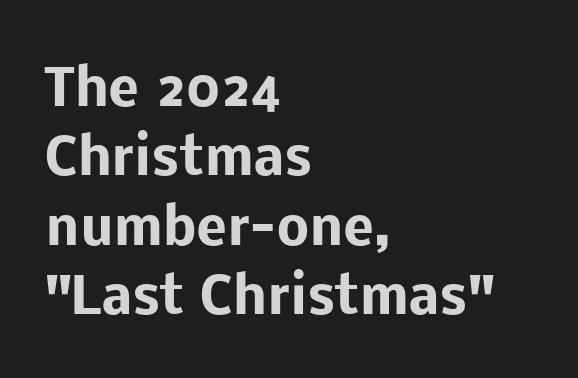
The lettering holds an erect, upright posture throughout. Students, note that the glyphs here touch the page at normal intervals. The words here are not underlined. Each letter's strokes conclude bluntly, with no projecting serifs. You could not count columns in this text — the font is proportionally spaced. In terms of leading, this rendering sits right in the middle.
